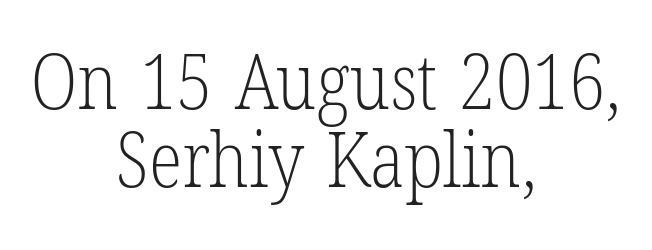
Q: Is the text bold? A: No.
Q: Is the text italic (slanted)? A: No, it is upright.
Q: Is the typeface a serif or a sans-serif typeface? A: Serif.
Q: Is the text underlined? A: No.
Q: How is the paragraph aligned? A: Centered.
Q: Is the spacing between letters normal or unusually wide? A: Normal.
Q: Is the spacing between lines tight, normal or loose? A: Tight.
Q: Width (condensed, normal, or wide)? A: Condensed.
Q: Stroke contrast? A: Low.
Q: x-height? A: Medium.
Q: Monospaced? A: No.
